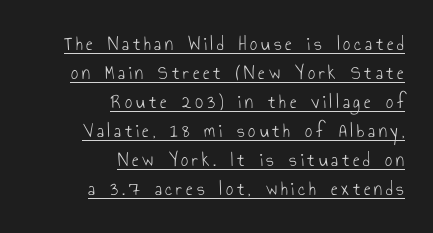
{"italic": "no", "bold": "no", "underline": "yes", "align": "right", "line_spacing": "normal", "line_spacing_ratio": 1.45, "glyph_px": 20}
